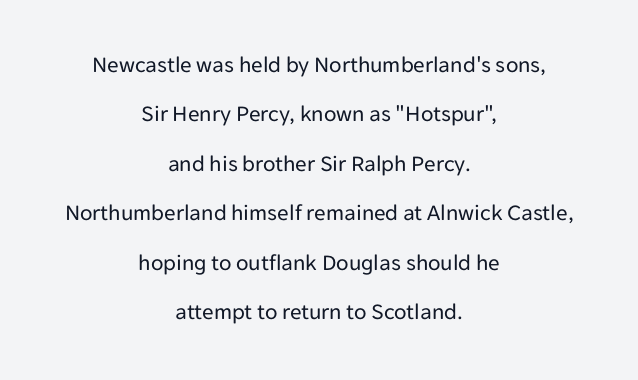
Look at the tracking — it's just the regular setting, nothing added. Typeset on center — no edge is straight. Descender tails drop into unmarked territory. Does the lettering tilt? It doesn't — this is upright. Vertical spacing — loose.
